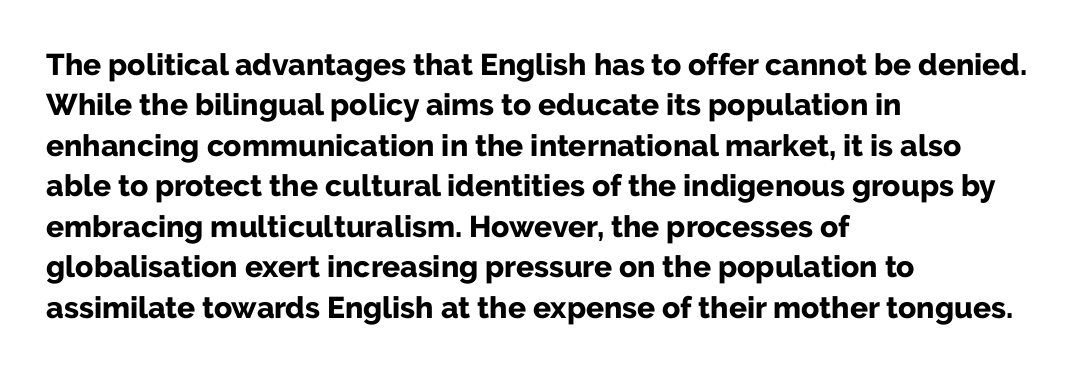
Q: Is the text bold? A: Yes.
Q: Is the text italic (slanted)? A: No, it is upright.
Q: Is the typeface a serif or a sans-serif typeface? A: Sans-serif.
Q: Is the text underlined? A: No.
Q: How is the paragraph aligned? A: Left-aligned.
Q: Is the spacing between letters normal or unusually wide? A: Normal.
Q: Is the spacing between lines tight, normal or loose? A: Normal.
Q: Width (condensed, normal, or wide)? A: Normal.
Q: Stroke contrast? A: Low.
Q: x-height? A: Medium.
Q: Monospaced? A: No.
